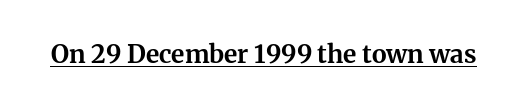
Q: Is the text bold? A: Yes.
Q: Is the text italic (slanted)? A: No, it is upright.
Q: Is the text underlined? A: Yes.
Q: Is the spacing between letters normal or unusually wide? A: Normal.
